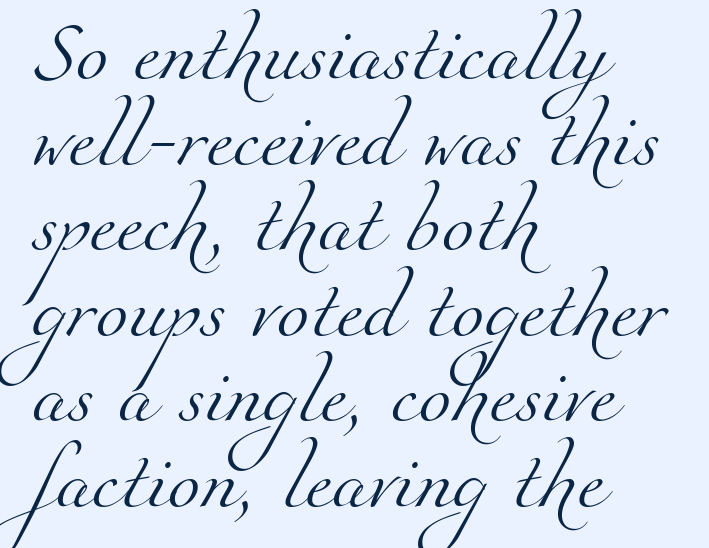
{"serif": "yes", "bold": "no", "weight": "light", "width": "normal", "stroke_contrast": "medium", "x_height": "small", "monospaced": "no", "underline": "no", "align": "left", "line_spacing": "normal", "line_spacing_ratio": 1.45, "letter_spacing": "normal", "letter_spacing_em": 0.0, "glyph_px": 59}
